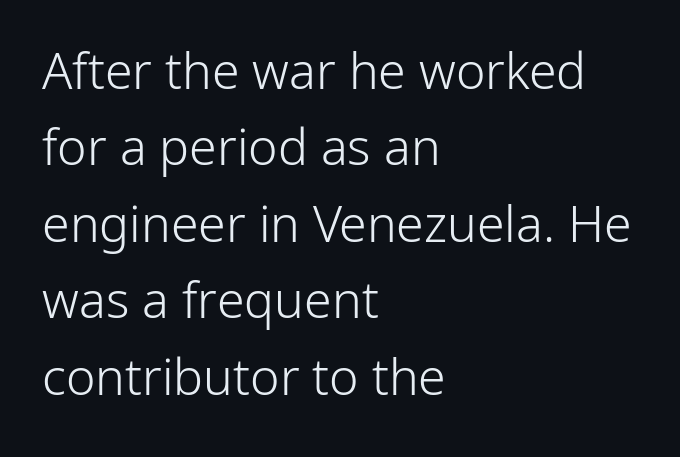
The image shows 50 px light sans-serif type, upright; set left-aligned, normal line spacing (1.53x), normal letter spacing, not underlined; low stroke contrast and a medium x-height.
